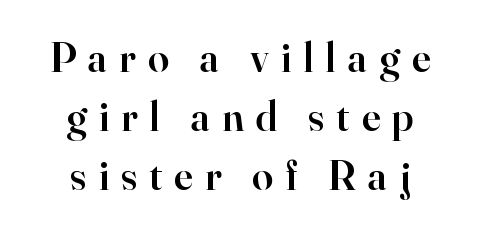
The image shows 42 px semibold serif type, upright; set centered, normal line spacing (1.41x), unusually wide letter spacing (+0.29 em), not underlined; high stroke contrast and a small x-height.
